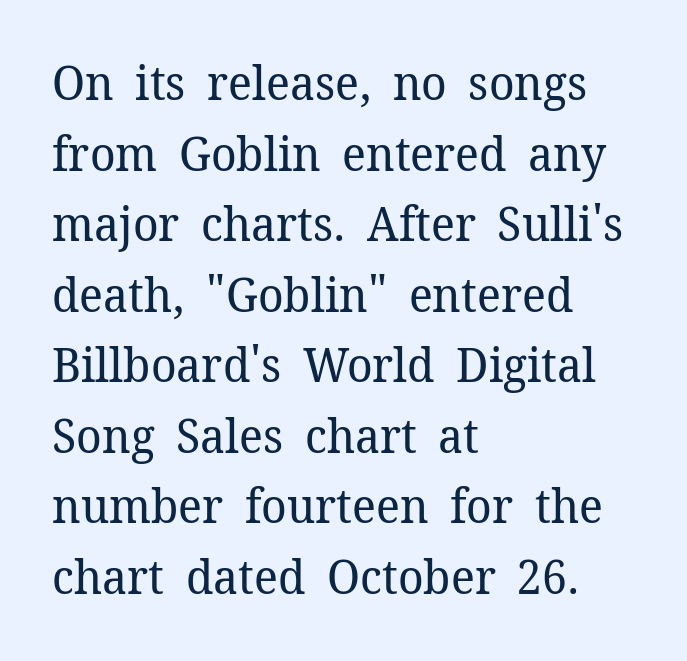
The image shows 48 px regular-weight serif type, upright; set left-aligned, normal line spacing (1.47x), normal letter spacing, not underlined; low stroke contrast and a medium x-height.
